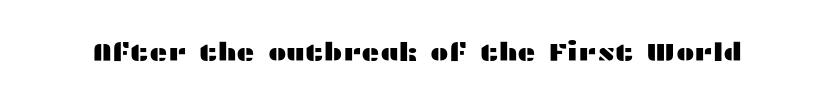
Q: Is the text italic (slanted)? A: No, it is upright.
Q: Is the text underlined? A: No.
Q: Is the spacing between letters normal or unusually wide? A: Normal.
